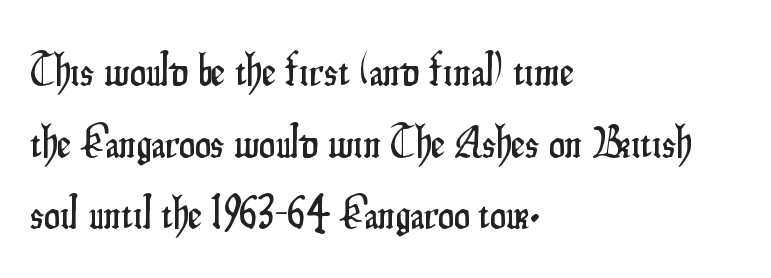
This sample has the flowing, uneven cadence of proportional lettering. The letters carry no serifs — their stems end cleanly without finishing strokes. Descender tails drop into unmarked territory. The designer left line spacing at the default. Default kerning and tracking; the words read as compact shapes.
